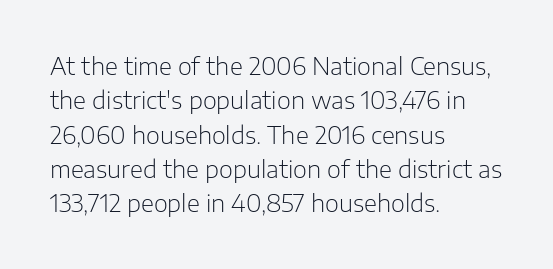
Q: Is the text bold? A: No.
Q: Is the text italic (slanted)? A: No, it is upright.
Q: Is the text underlined? A: No.
Q: How is the paragraph aligned? A: Left-aligned.
Q: Is the spacing between letters normal or unusually wide? A: Normal.
Q: Is the spacing between lines tight, normal or loose? A: Normal.
